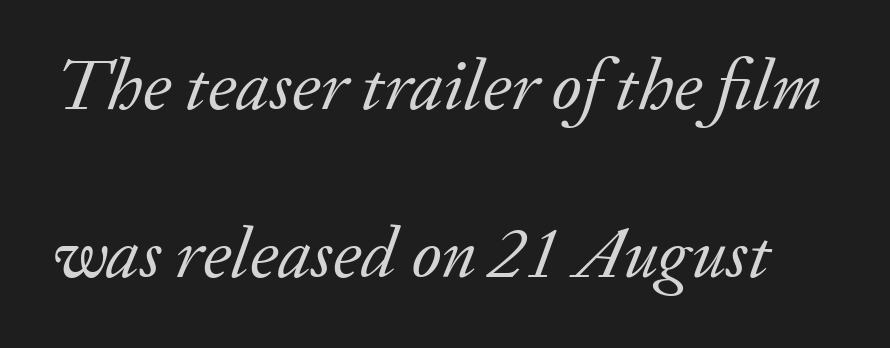
The image shows 73 px regular-weight serif type, italic (leaning right); set loose line spacing (2.3x), normal letter spacing, not underlined; low stroke contrast and a small x-height.
